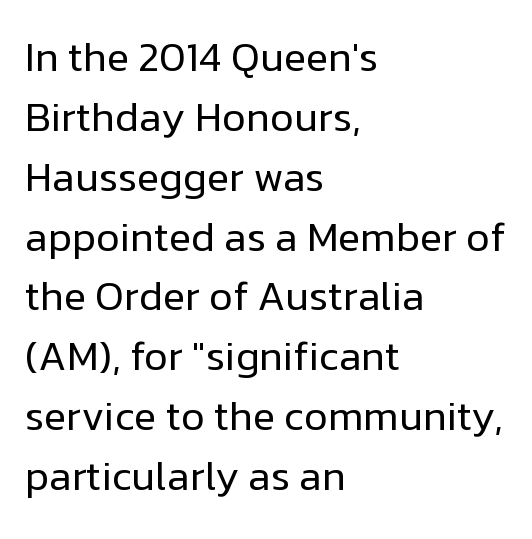
The image shows 41 px regular-weight sans-serif type, upright; set left-aligned, normal line spacing (1.46x), normal letter spacing, not underlined; low stroke contrast and a medium x-height.
